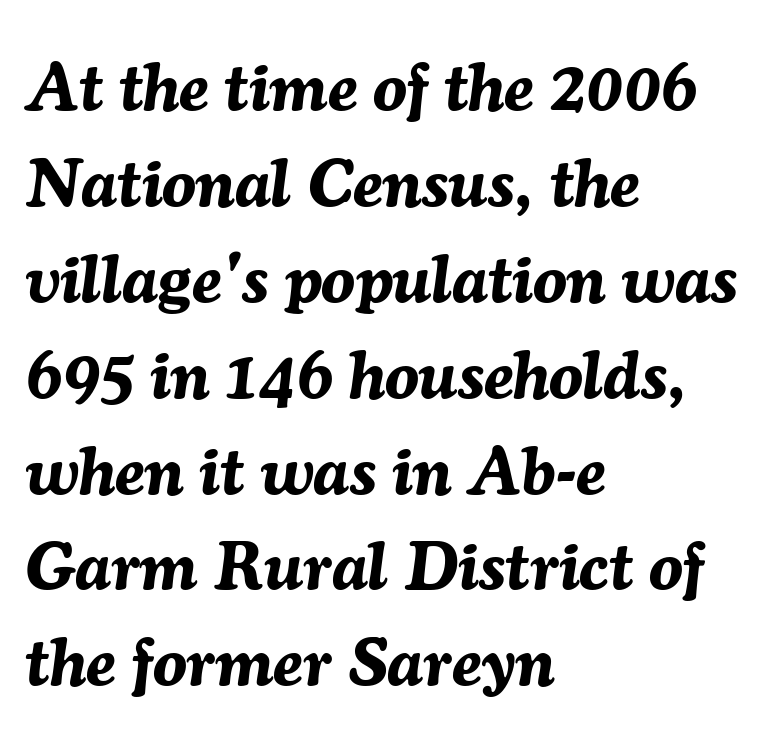
Here the designer chose a conventional face with non-uniform glyph widths. These lines keep a tight, regular rhythm from letter to letter. If you drew a line through each stem, it would be angled. Normally led — the rows are evenly, conventionally spaced. This rendering features lettering with no underline.
